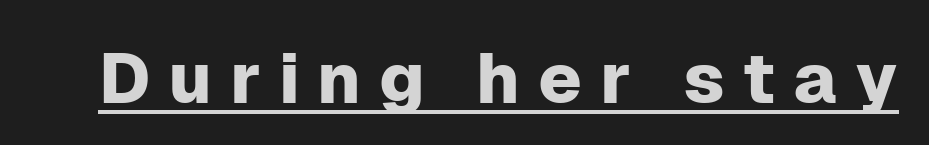
The image shows 71 px sans-serif type, upright; set unusually wide letter spacing (+0.25 em), underlined; low stroke contrast and a medium x-height.
